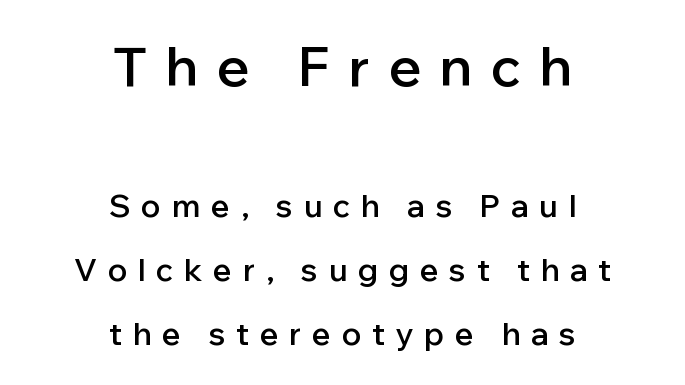
Rows of type keep a wide berth in the vertical direction. Moderately thickened strokes mark this as semibold type. Here the glyphs are tracked loosely, breaking word shapes into spaced letters. The gap between lines stays unmarked.
